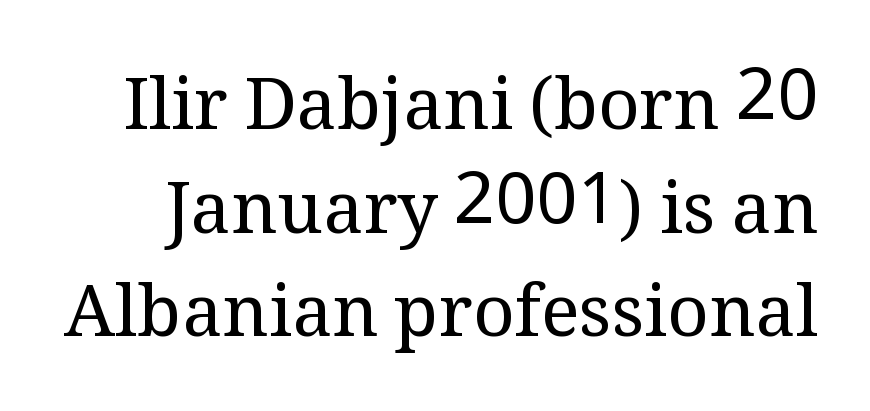
The image shows 72 px regular-weight serif type, upright; set normal line spacing (1.44x), normal letter spacing, not underlined; medium stroke contrast and a medium x-height.
